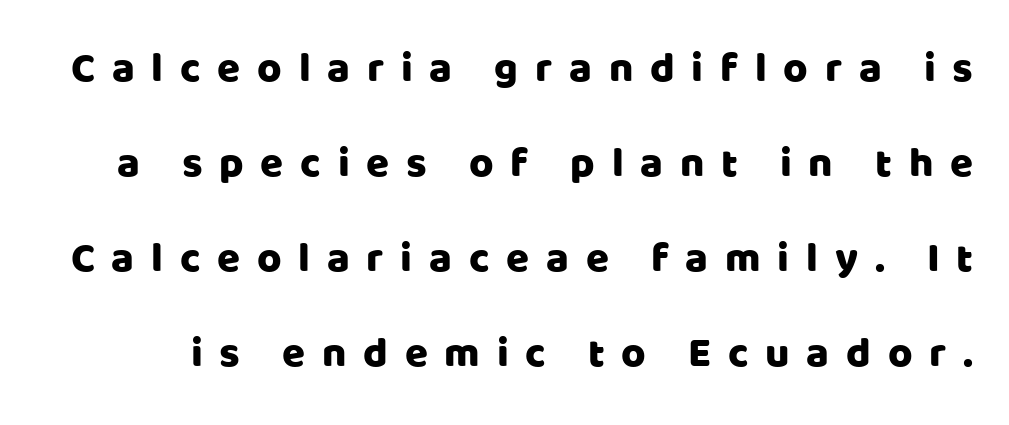
Q: Is the text italic (slanted)? A: No, it is upright.
Q: Is the typeface a serif or a sans-serif typeface? A: Sans-serif.
Q: Is the text underlined? A: No.
Q: Is the spacing between letters normal or unusually wide? A: Unusually wide.
Q: Is the spacing between lines tight, normal or loose? A: Loose.
Q: Width (condensed, normal, or wide)? A: Normal.
Q: Stroke contrast? A: Low.
Q: x-height? A: Large.
Q: Monospaced? A: No.
